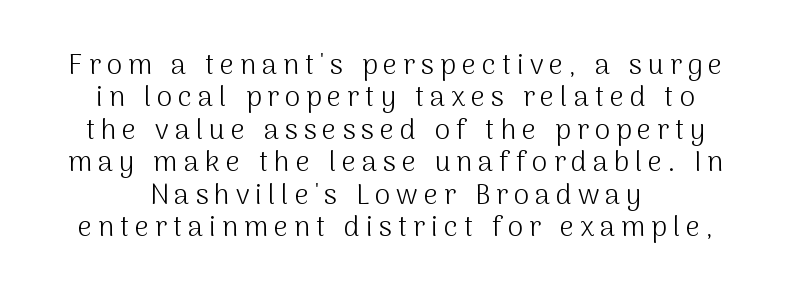
{"serif": "no", "italic": "no", "bold": "no", "weight": "light", "width": "normal", "stroke_contrast": "medium", "x_height": "medium", "monospaced": "no", "underline": "no", "align": "center", "line_spacing_ratio": 1.16, "letter_spacing": "wide", "letter_spacing_em": 0.21, "glyph_px": 28}
